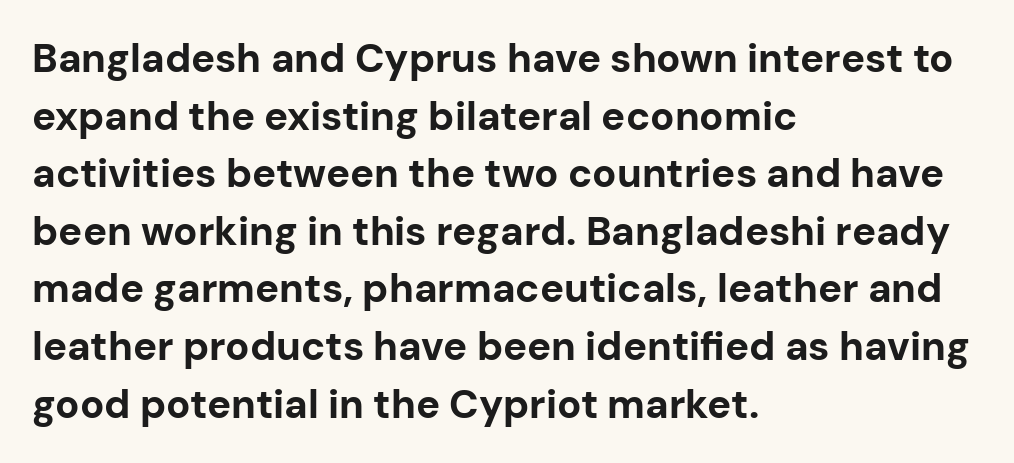
A typesetter would mark this as roman, not italic. Clear beneath every line of the passage. The rows are spaced the way most documents space them. Typeset ragged right — the left edge is the straight one. The line texture is even and compact thanks to regular tracking. Chunky letters — that's bold for sure.
